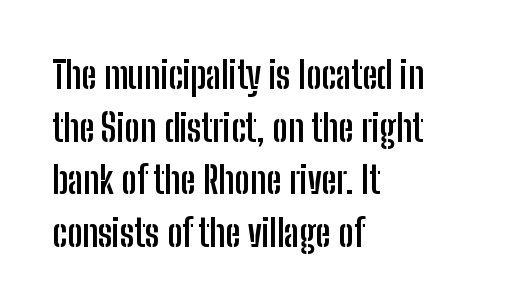
{"serif": "no", "italic": "no", "bold": "yes", "weight": "semibold", "width": "condensed", "stroke_contrast": "low", "x_height": "medium", "monospaced": "no", "underline": "no", "align": "left", "line_spacing": "normal", "line_spacing_ratio": 1.42, "letter_spacing": "normal", "letter_spacing_em": 0.0, "glyph_px": 37}
